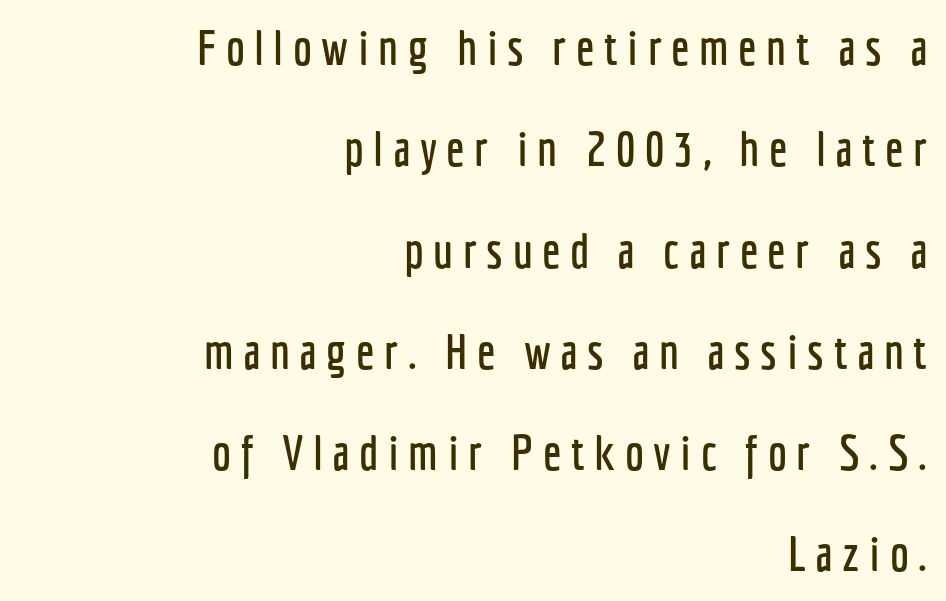
The space between consecutive lines is lavish. Descenders hang freely into open space. Here the designer chose a conventional face with non-uniform glyph widths. Designer's note — italics off, roman on. The paragraph has a hard right edge and a soft left edge. The characters display no serif detailing; their extremities are plain.
